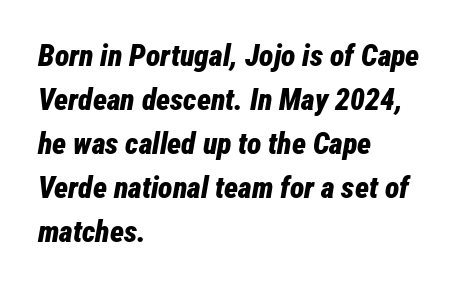
{"italic": "yes", "lean": "right", "slant_degrees": 12, "bold": "yes", "weight": "bold", "width": "condensed", "stroke_contrast": "low", "x_height": "medium", "monospaced": "no", "underline": "no", "align": "left", "line_spacing": "normal", "line_spacing_ratio": 1.47, "letter_spacing": "normal", "letter_spacing_em": 0.0, "glyph_px": 30}
